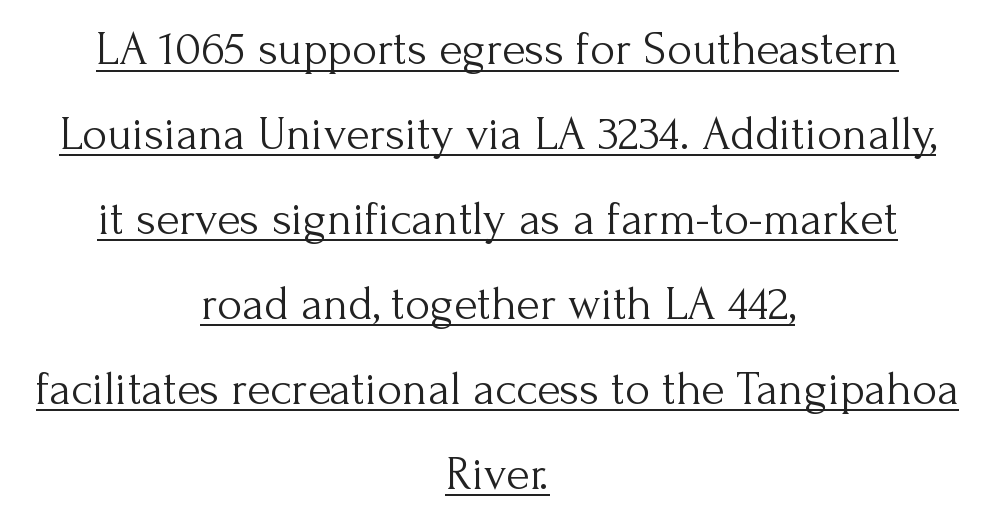
A rule runs beneath these lines of type. The specimen reads as upright at a glance. Here the designer chose a conventional face with non-uniform glyph widths. Inter-character spacing is left at the font's built-in metrics. The paragraph shown floats in the horizontal middle.
